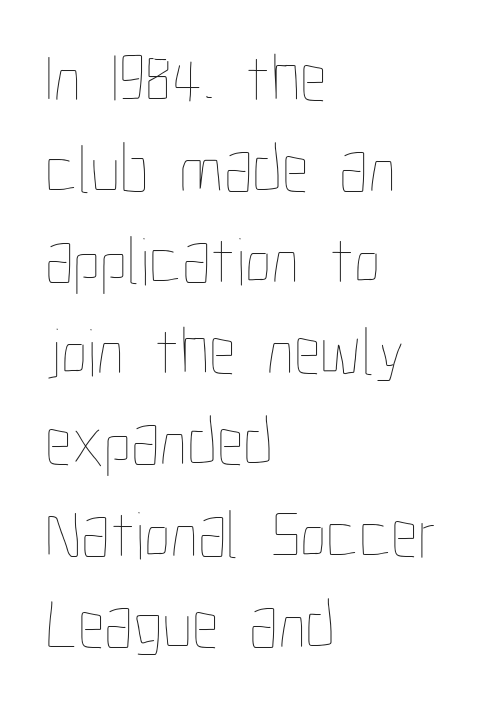
Line starts are locked; line ends wander. The line-height multiplier appears to be the usual default. The face used here is proportionally spaced, like ordinary book or web type. Nothing heavy about these letters — not bold at all. The letters sit at their default tracking, neither squeezed nor spread. Nobody drew a line under any word here.
